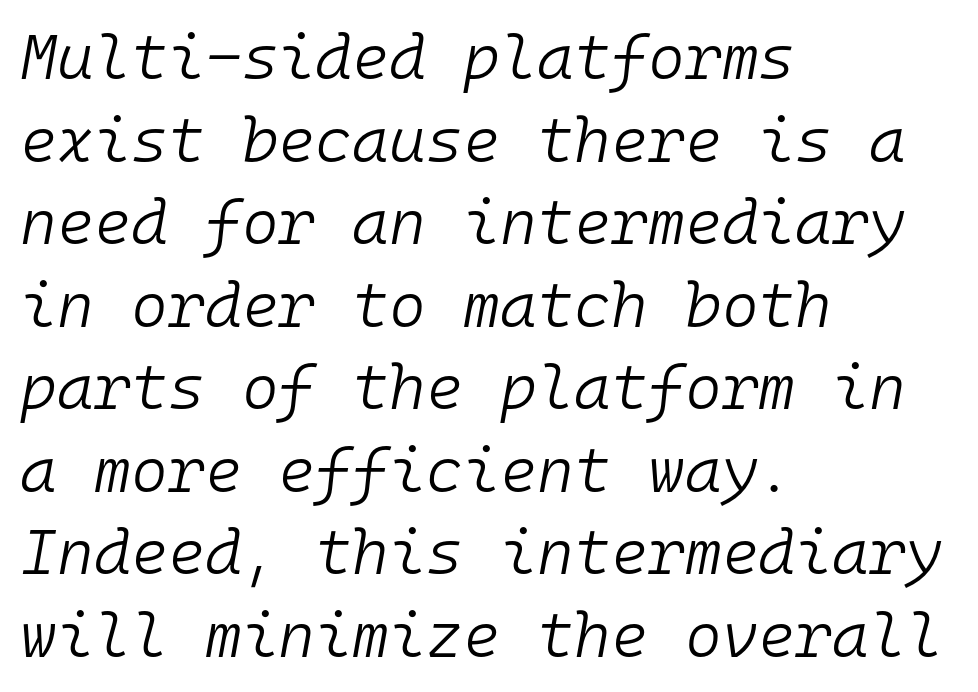
{"italic": "yes", "lean": "right", "slant_degrees": 10, "bold": "no", "weight": "light", "width": "normal", "stroke_contrast": "low", "x_height": "medium", "monospaced": "yes", "underline": "no", "align": "left", "line_spacing": "normal", "line_spacing_ratio": 1.31, "letter_spacing": "normal", "letter_spacing_em": 0.0, "glyph_px": 63}
